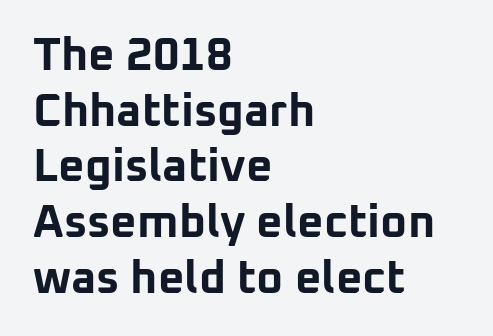
The image shows 46 px bold sans-serif type, upright; set left-aligned, line spacing 1.21x, normal letter spacing, not underlined; low stroke contrast and a medium x-height.
